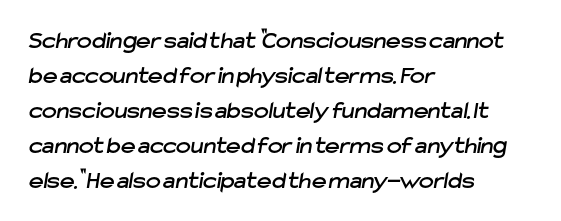
The image shows 25 px text type; set left-aligned, normal line spacing (1.4x), normal letter spacing, not underlined.
